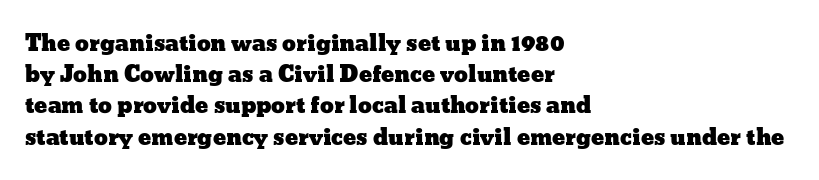
Q: Is the text italic (slanted)? A: No, it is upright.
Q: Is the text underlined? A: No.
Q: How is the paragraph aligned? A: Left-aligned.
Q: Is the spacing between letters normal or unusually wide? A: Normal.
Q: Is the spacing between lines tight, normal or loose? A: Normal.
